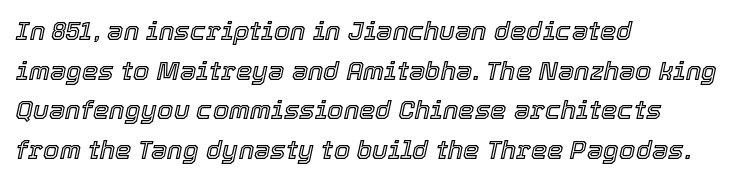
The image shows 26 px text type, italic (leaning right); set left-aligned, normal line spacing (1.52x), normal letter spacing, not underlined.
